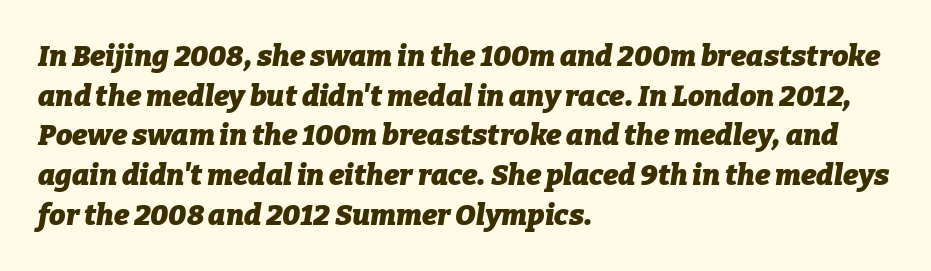
{"italic": "yes", "lean": "right", "slant_degrees": 9, "bold": "yes", "weight": "heavy", "width": "normal", "stroke_contrast": "low", "x_height": "medium", "monospaced": "no", "underline": "no", "align": "left", "line_spacing": "normal", "line_spacing_ratio": 1.37, "letter_spacing": "normal", "letter_spacing_em": 0.0, "glyph_px": 29}
